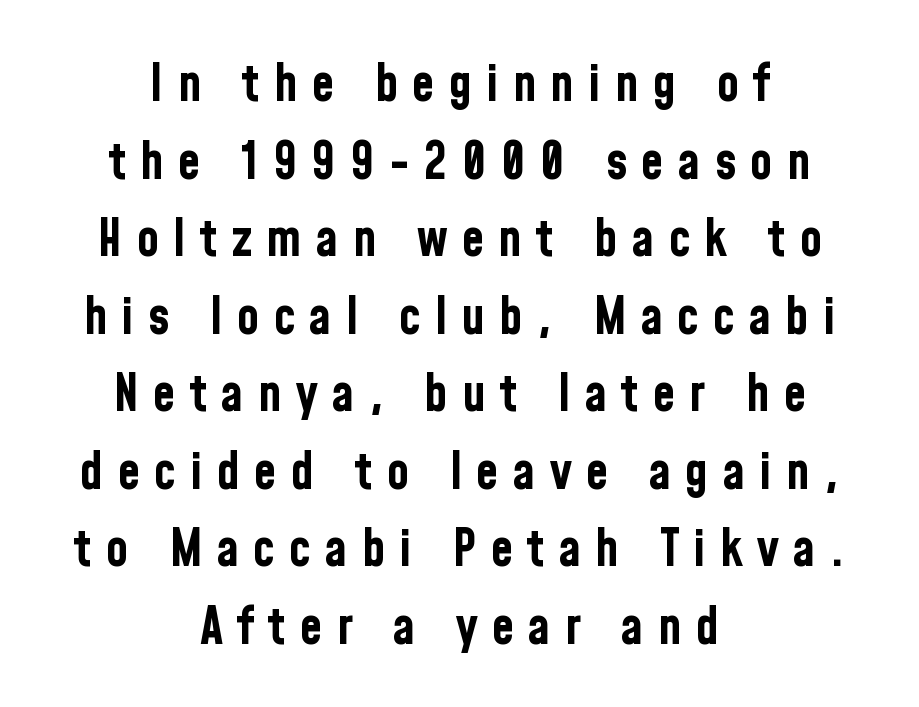
Q: Is the text bold? A: Yes.
Q: Is the text italic (slanted)? A: No, it is upright.
Q: Is the typeface a serif or a sans-serif typeface? A: Sans-serif.
Q: Is the text underlined? A: No.
Q: How is the paragraph aligned? A: Centered.
Q: Is the spacing between letters normal or unusually wide? A: Unusually wide.
Q: Is the spacing between lines tight, normal or loose? A: Normal.
Q: Width (condensed, normal, or wide)? A: Condensed.
Q: Stroke contrast? A: Low.
Q: x-height? A: Medium.
Q: Monospaced? A: No.
